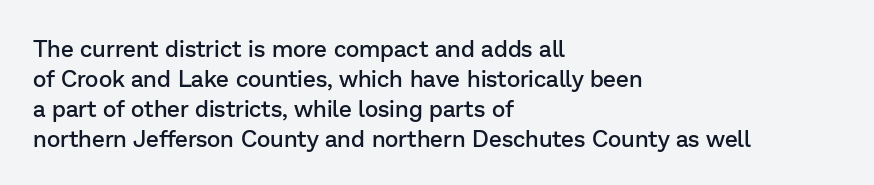
The image shows 23 px text type, upright; set left-aligned, normal line spacing (1.3x), normal letter spacing, not underlined.
